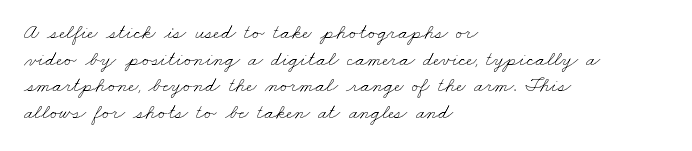
Q: Is the text bold? A: No.
Q: Is the text underlined? A: No.
Q: How is the paragraph aligned? A: Left-aligned.
Q: Is the spacing between letters normal or unusually wide? A: Normal.
Q: Is the spacing between lines tight, normal or loose? A: Normal.
